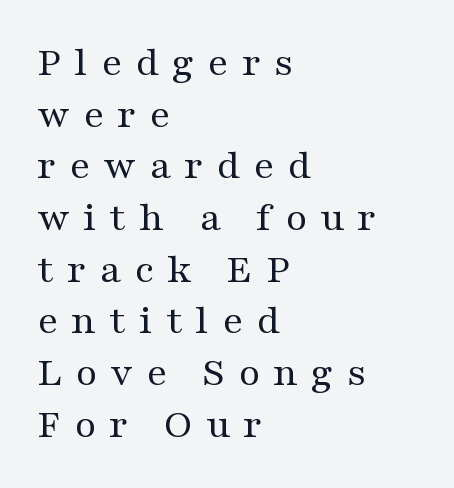
{"serif": "yes", "italic": "no", "bold": "no", "weight": "regular", "width": "wide", "stroke_contrast": "medium", "x_height": "medium", "monospaced": "no", "underline": "no", "align": "left", "line_spacing_ratio": 1.23, "letter_spacing": "wide", "letter_spacing_em": 0.31, "glyph_px": 42}
